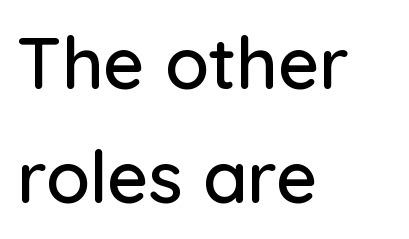
Q: Is the text italic (slanted)? A: No, it is upright.
Q: Is the typeface a serif or a sans-serif typeface? A: Sans-serif.
Q: Is the text underlined? A: No.
Q: How is the paragraph aligned? A: Left-aligned.
Q: Is the spacing between letters normal or unusually wide? A: Normal.
Q: Is the spacing between lines tight, normal or loose? A: Normal.
Q: Width (condensed, normal, or wide)? A: Normal.
Q: Stroke contrast? A: Low.
Q: x-height? A: Medium.
Q: Monospaced? A: No.
